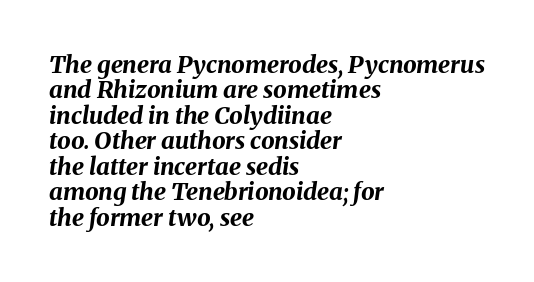
Notice how the stems are inclined rather than vertical — that's the hallmark of italics. Strong, thick strokes mark this as bold type. Alignment: flush left. Caption: standard tracking, unaltered.
